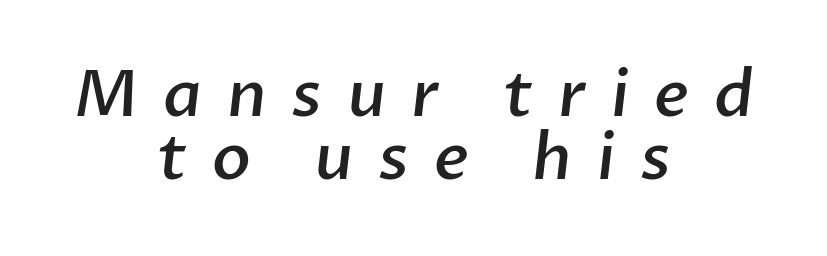
Q: Is the text bold? A: Semi-bold.
Q: Is the typeface a serif or a sans-serif typeface? A: Sans-serif.
Q: Is the text underlined? A: No.
Q: How is the paragraph aligned? A: Centered.
Q: Is the spacing between letters normal or unusually wide? A: Unusually wide.
Q: Is the spacing between lines tight, normal or loose? A: Tight.
Q: Width (condensed, normal, or wide)? A: Normal.
Q: Stroke contrast? A: Low.
Q: x-height? A: Medium.
Q: Monospaced? A: No.
